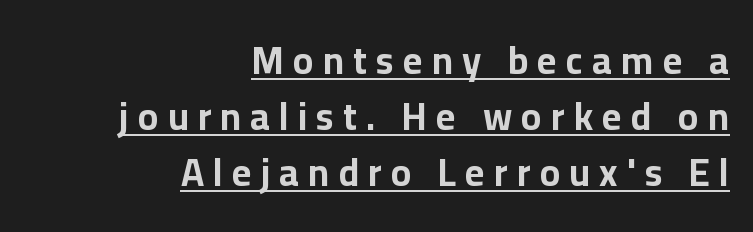
Q: Is the text bold? A: Yes.
Q: Is the text italic (slanted)? A: No, it is upright.
Q: Is the typeface a serif or a sans-serif typeface? A: Sans-serif.
Q: Is the text underlined? A: Yes.
Q: How is the paragraph aligned? A: Right-aligned.
Q: Is the spacing between letters normal or unusually wide? A: Unusually wide.
Q: Is the spacing between lines tight, normal or loose? A: Normal.
Q: Width (condensed, normal, or wide)? A: Normal.
Q: Stroke contrast? A: Low.
Q: x-height? A: Medium.
Q: Monospaced? A: No.
